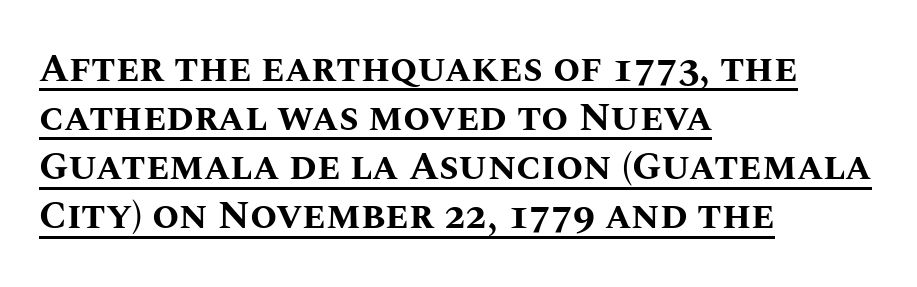
The image shows 39 px bold type, upright; set left-aligned, normal line spacing (1.26x), normal letter spacing, underlined; medium stroke contrast and a large x-height.
